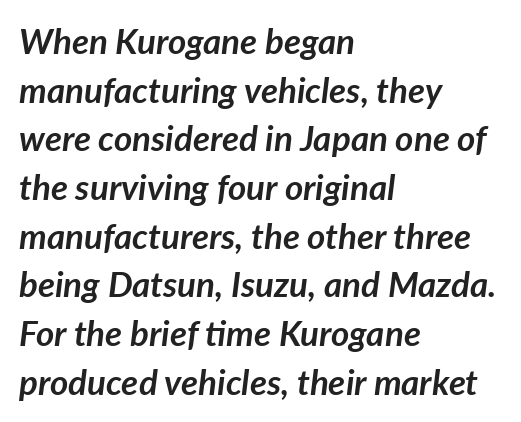
Glance below the letters and you will spot only blank space. The letters are bold, with thick, heavy strokes. Alignment: flush left. In terms of letterspacing, this is plain default setting.
